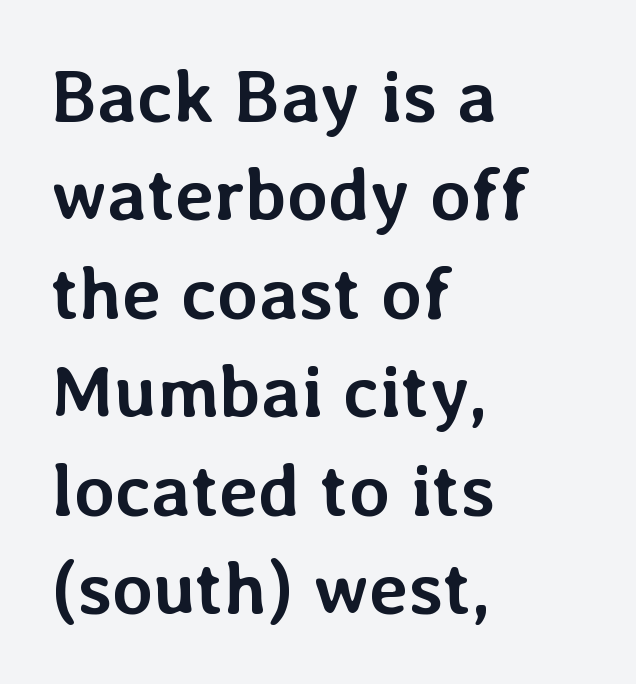
Vertical spacing — default. Is there any slant? The stems are plumb. The line texture is even and compact thanks to regular tracking. The lines in this sample share a left origin and differ only in where they stop.
